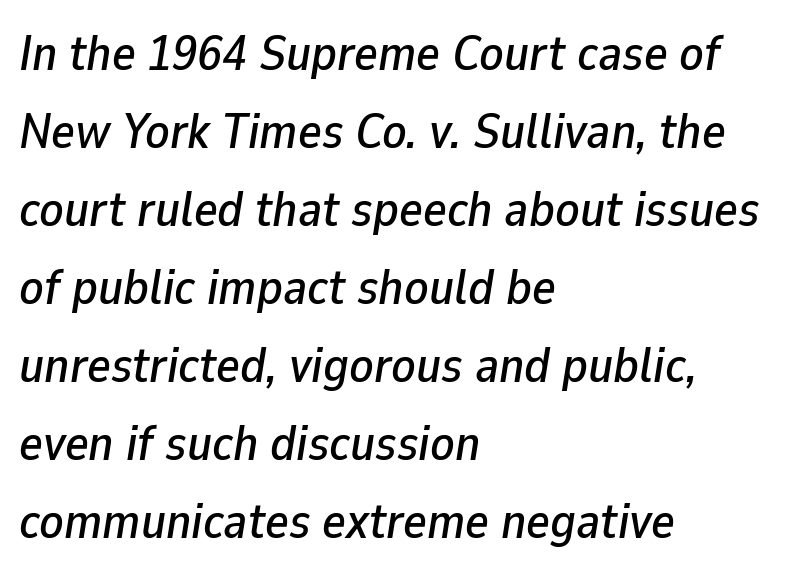
Whoever set this chose a conventional vertical rhythm. The passage is arranged the way most books set body copy — flush left. Underlining? Definitely not there. The face used here is rendered with its standard letterfit. The letters advance in unequal steps, a hallmark of proportional type. Tall strokes in this sample are angled rather than plumb.
